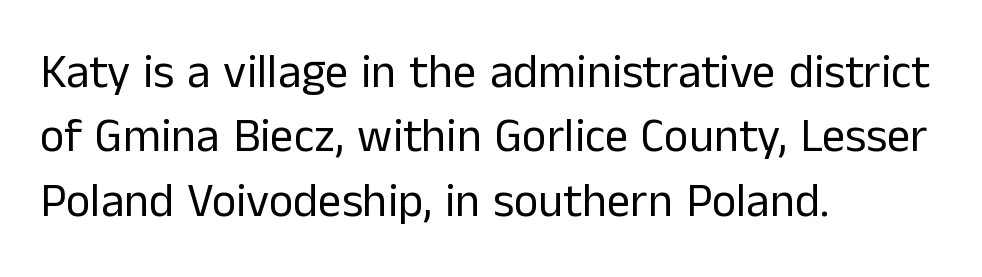
{"serif": "no", "italic": "no", "bold": "no", "weight": "regular", "width": "normal", "stroke_contrast": "low", "x_height": "medium", "monospaced": "no", "underline": "no", "align": "left", "line_spacing": "normal", "line_spacing_ratio": 1.37, "letter_spacing": "normal", "letter_spacing_em": 0.0, "glyph_px": 47}
